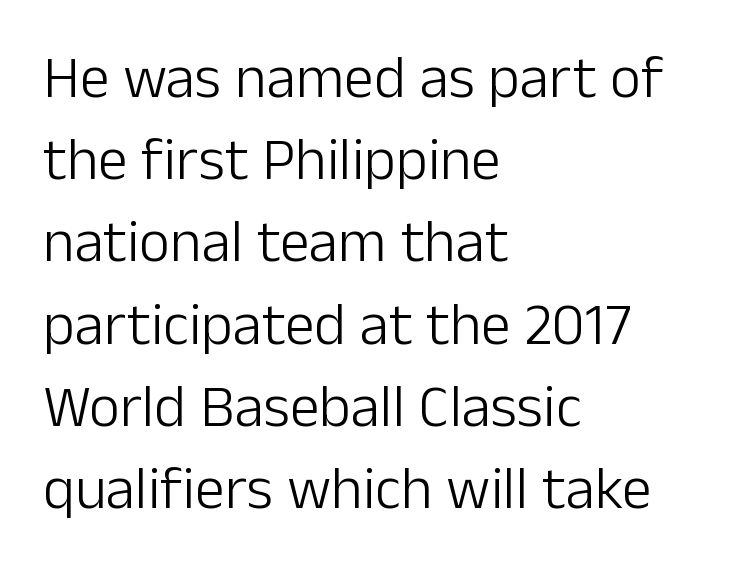
{"serif": "no", "italic": "no", "bold": "no", "weight": "light", "width": "normal", "stroke_contrast": "low", "x_height": "medium", "monospaced": "no", "underline": "no", "align": "left", "line_spacing": "normal", "line_spacing_ratio": 1.37, "letter_spacing": "normal", "letter_spacing_em": 0.0, "glyph_px": 60}
